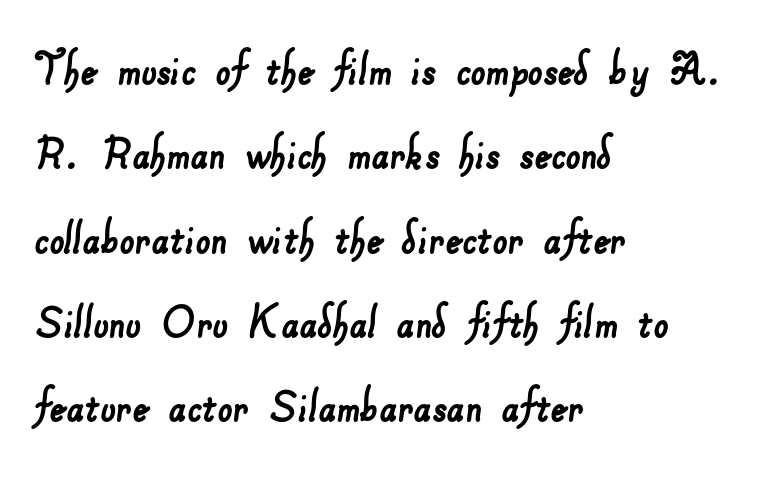
In terms of letterspacing, this is plain default setting. The lines in this sample share a left origin and differ only in where they stop. Normally led — the rows are evenly, conventionally spaced. Proportional: the letters do not fall into vertical columns. Serif or sans? Sans — the stroke terminals are bare. The space beneath each line is pristine and unruled.
